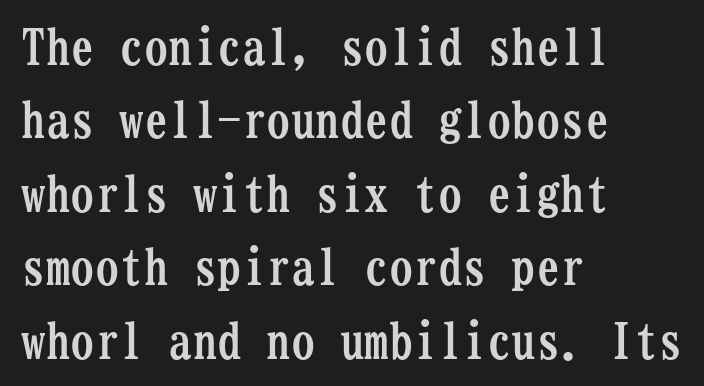
{"serif": "yes", "italic": "no", "bold": "yes", "weight": "semibold", "width": "condensed", "stroke_contrast": "low", "x_height": "medium", "monospaced": "yes", "underline": "no", "align": "left", "line_spacing": "normal", "line_spacing_ratio": 1.5, "letter_spacing": "normal", "letter_spacing_em": 0.0, "glyph_px": 49}
